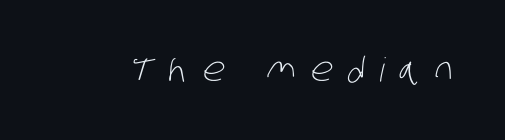
{"serif": "no", "bold": "no", "weight": "light", "width": "condensed", "stroke_contrast": "low", "x_height": "large", "monospaced": "no", "underline": "no", "letter_spacing": "wide", "letter_spacing_em": 0.45, "glyph_px": 33}
